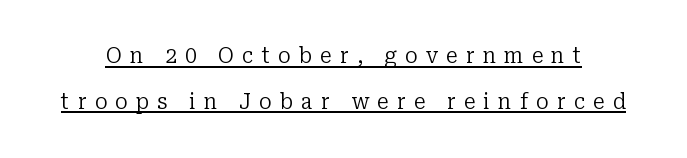
The image shows 21 px text type, upright; set loose line spacing (2.17x), unusually wide letter spacing (+0.39 em), underlined.
